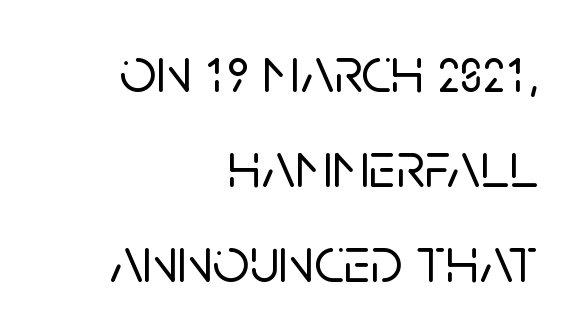
Q: Is the text italic (slanted)? A: No, it is upright.
Q: Is the typeface a serif or a sans-serif typeface? A: Sans-serif.
Q: Is the text underlined? A: No.
Q: How is the paragraph aligned? A: Right-aligned.
Q: Is the spacing between letters normal or unusually wide? A: Normal.
Q: Is the spacing between lines tight, normal or loose? A: Normal.
Q: Width (condensed, normal, or wide)? A: Normal.
Q: Stroke contrast? A: Low.
Q: x-height? A: Large.
Q: Monospaced? A: No.
